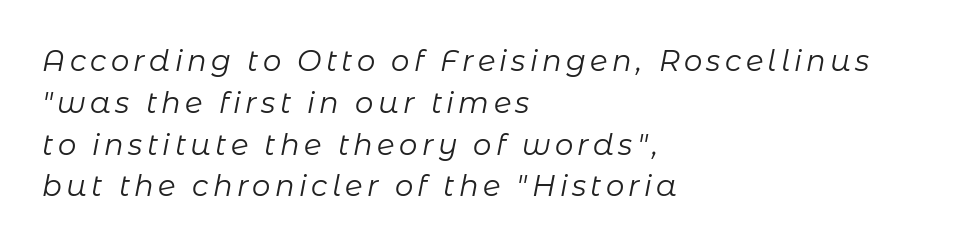
Q: Is the text bold? A: No.
Q: Is the text italic (slanted)? A: Yes, it leans right by about 11 degrees.
Q: Is the text underlined? A: No.
Q: How is the paragraph aligned? A: Left-aligned.
Q: Is the spacing between lines tight, normal or loose? A: Normal.
Q: Width (condensed, normal, or wide)? A: Normal.
Q: Stroke contrast? A: Low.
Q: x-height? A: Medium.
Q: Monospaced? A: No.
